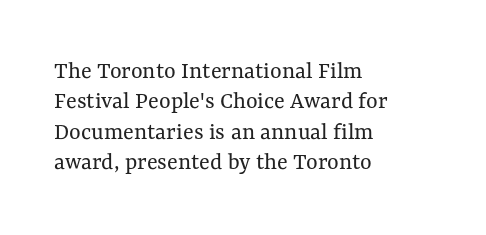
{"italic": "no", "bold": "no", "underline": "no", "align": "left", "line_spacing_ratio": 1.22, "letter_spacing": "normal", "letter_spacing_em": 0.0, "glyph_px": 25}
